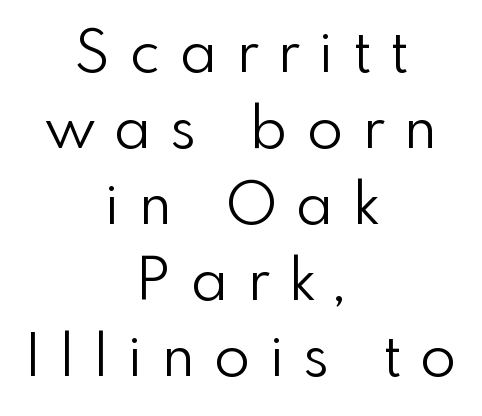
These glyphs show unthickened strokes, regular width or finer. The rendering uses natural spacing where letterforms have individual widths. The letters are spread apart with noticeably loose tracking. Quick note: interline space is typical. This sample uses a sans-serif face. Each row of text sits above clean, open space.
